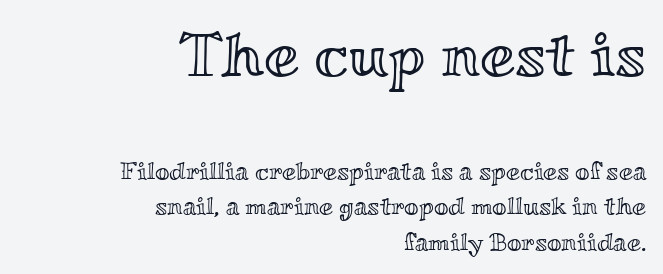
Q: Is the text italic (slanted)? A: No, it is upright.
Q: Is the text underlined? A: No.
Q: How is the paragraph aligned? A: Right-aligned.
Q: Is the spacing between letters normal or unusually wide? A: Normal.
Q: Is the spacing between lines tight, normal or loose? A: Normal.
Q: Which block of text is set in a larger size, the first (top) or the second (bottom)? A: The first (top) one.
Q: Width (condensed, normal, or wide)? A: Wide.
Q: x-height? A: Small.
Q: Monospaced? A: No.
